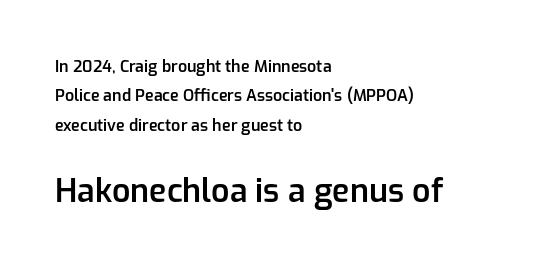
If you drew a line through each stem, it would be perfectly vertical. Characters follow at the spacing the type designer built in. The setting favours the left margin, as ordinary paragraphs usually do. Type style note: lacks serifs. I'd describe the lettering as semibold — firm but not a full bold.
